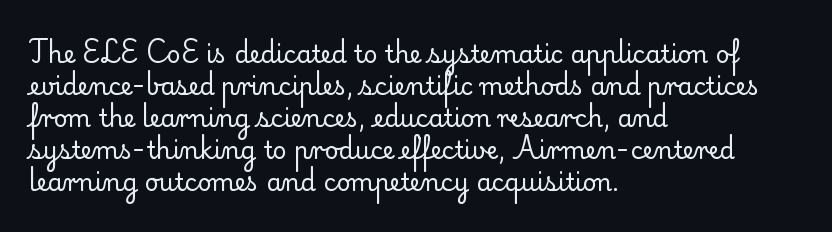
{"italic": "no", "bold": "no", "underline": "no", "align": "left", "line_spacing": "normal", "line_spacing_ratio": 1.33, "letter_spacing": "normal", "letter_spacing_em": 0.0, "glyph_px": 24}
